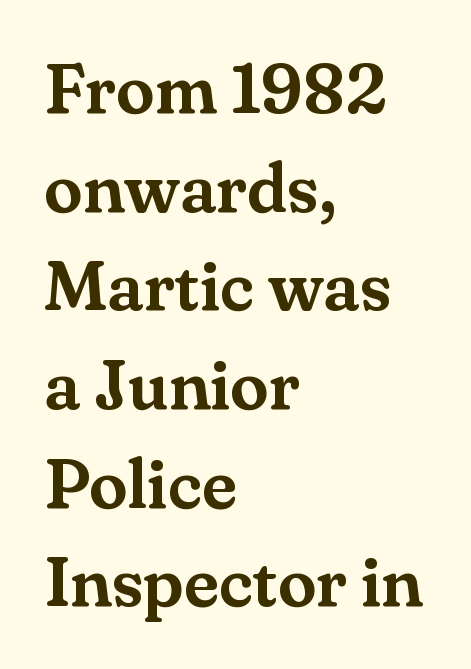
The glyphs in this specimen are seriffed. Honestly, the letter spacing is just normal — you wouldn't notice it. Reading down the column, the eye jumps a familiar distance to each next line. When letters stand straight like this, we call the style roman or upright. The words here are not underlined.
